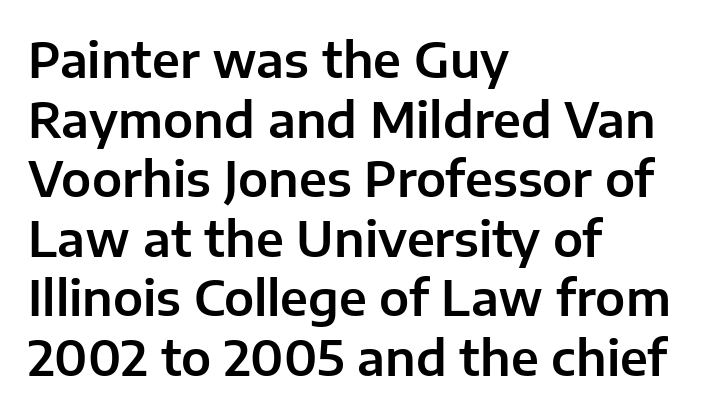
Q: Is the text italic (slanted)? A: No, it is upright.
Q: Is the typeface a serif or a sans-serif typeface? A: Sans-serif.
Q: Is the text underlined? A: No.
Q: How is the paragraph aligned? A: Left-aligned.
Q: Is the spacing between letters normal or unusually wide? A: Normal.
Q: Width (condensed, normal, or wide)? A: Normal.
Q: Stroke contrast? A: Low.
Q: x-height? A: Medium.
Q: Monospaced? A: No.
